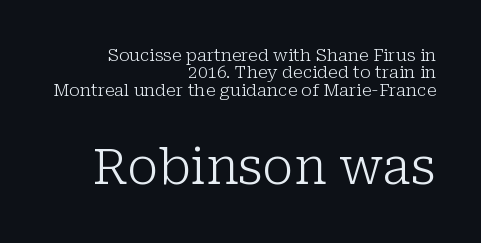
Each new line begins almost immediately beneath the previous one. The strokes are not fattened; the text isn't bold. Nobody touched the tracking dial on this one. Every row of glyphs terminates at an identical x-position on the right. If you squint, the bottom block still reads clearly — it's the larger of the two. The typography opts for an upright posture over an oblique one.
